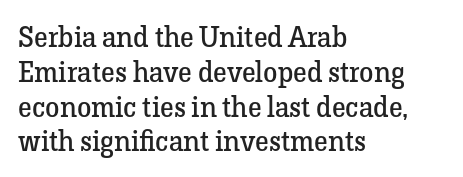
Underline: absent. Counters stay open thanks to moderate or lighter strokes. This is serif lettering, the kind often seen in printed books. Letter spacing: default.
